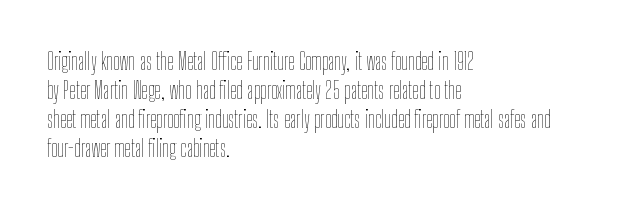
Q: Is the text bold? A: No.
Q: Is the text italic (slanted)? A: No, it is upright.
Q: Is the text underlined? A: No.
Q: How is the paragraph aligned? A: Left-aligned.
Q: Is the spacing between letters normal or unusually wide? A: Normal.
Q: Is the spacing between lines tight, normal or loose? A: Normal.
